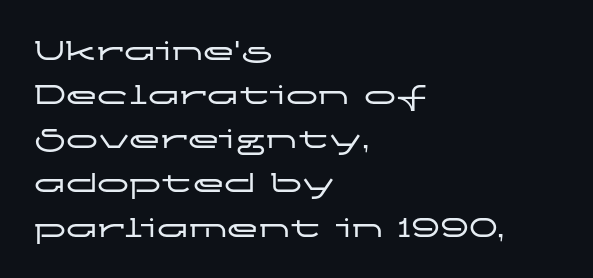
Left-aligned paragraph, ragged on the right. Regular leading. Beneath every word, the page is bare. Characters follow at the spacing the type designer built in.
